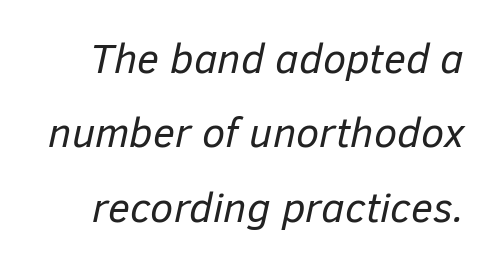
These glyphs show unthickened strokes, regular width or finer. Compared with ordinary roman type, these characters are visibly tilted. Type without underlining. The passage shown has conventional tracking throughout. Think of a printed novel: that variable character pitch is what you see here.
